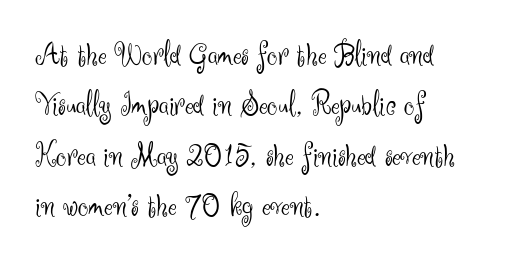
The image shows 33 px light sans-serif type, upright; set left-aligned, normal line spacing (1.53x), normal letter spacing, not underlined; medium stroke contrast and a small x-height.
